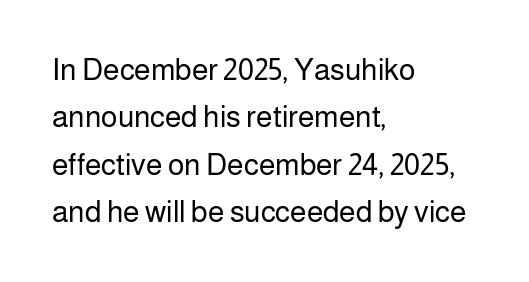
The gaps between neighbouring characters are ordinary and unremarkable. This sample is left-justified, so line endings fall wherever the words run out. Does the type have serifs? No, each stem ends abruptly. Honestly, there is no underline to notice here at all. No heavy texture on the line: the type isn't bold.
